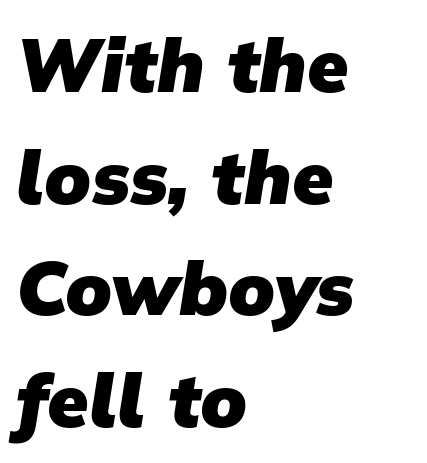
Q: Is the text bold? A: Yes.
Q: Is the typeface a serif or a sans-serif typeface? A: Sans-serif.
Q: Is the text underlined? A: No.
Q: How is the paragraph aligned? A: Left-aligned.
Q: Is the spacing between letters normal or unusually wide? A: Normal.
Q: Is the spacing between lines tight, normal or loose? A: Normal.
Q: Width (condensed, normal, or wide)? A: Normal.
Q: Stroke contrast? A: Low.
Q: x-height? A: Medium.
Q: Monospaced? A: No.
